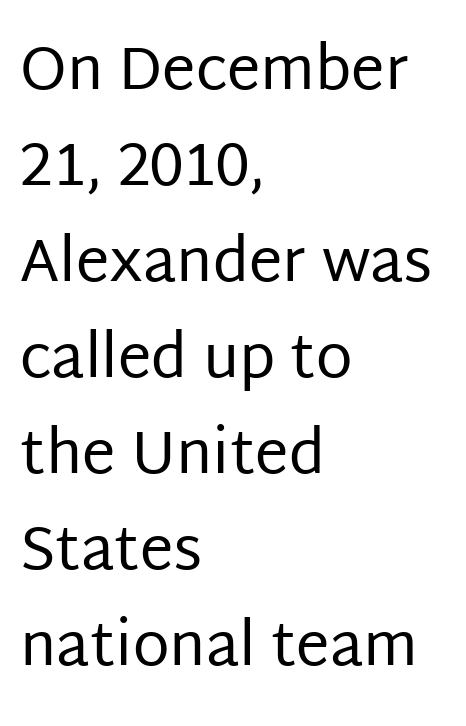
The image shows 60 px regular-weight sans-serif type, upright; set left-aligned, normal line spacing (1.6x), normal letter spacing, not underlined; low stroke contrast and a large x-height.
